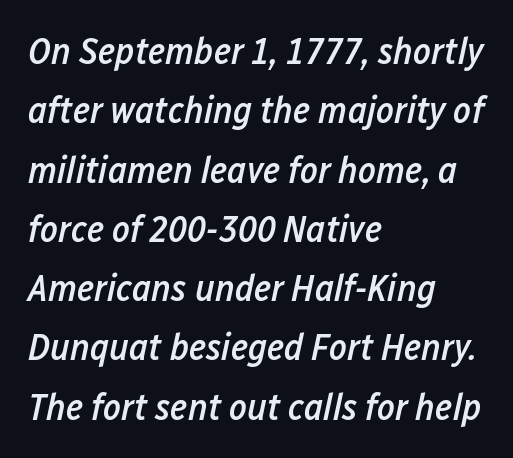
Varying glyph widths throughout — classic text-font behaviour. Summary of weight: moderately heavy, a semibold. Layout note: lines flush left. This sample keeps an unexceptional amount of space between lines. The tracking reads as untouched default to a designer's eye. The string is rendered with underlining switched off.
